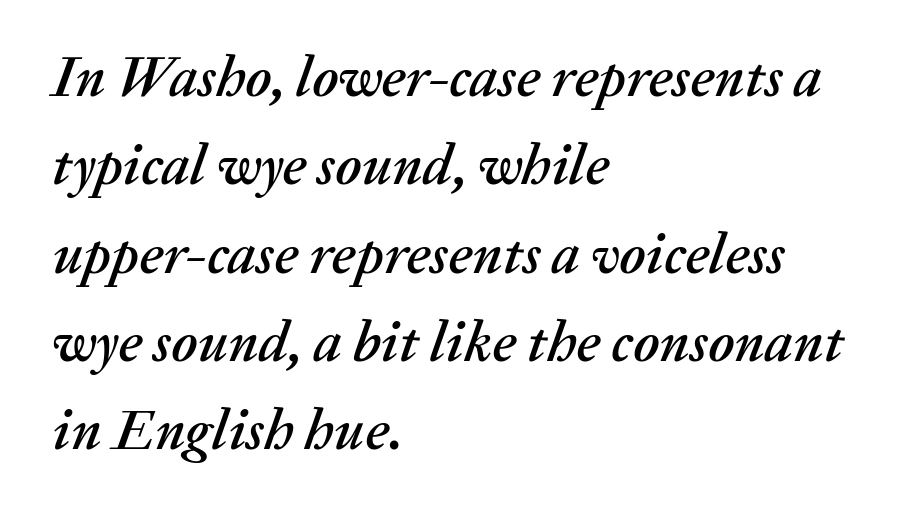
{"italic": "yes", "lean": "right", "slant_degrees": 20, "width": "normal", "stroke_contrast": "medium", "x_height": "medium", "monospaced": "no", "underline": "no", "align": "left", "line_spacing": "normal", "line_spacing_ratio": 1.55, "letter_spacing": "normal", "letter_spacing_em": 0.0, "glyph_px": 57}
